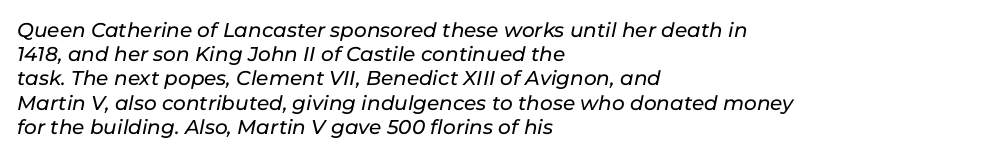
The image shows 20 px text type, italic (leaning right); set left-aligned, line spacing 1.21x, normal letter spacing, not underlined.
